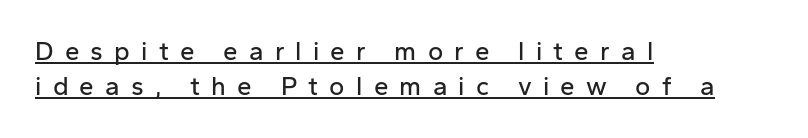
{"italic": "no", "underline": "yes", "align": "left", "line_spacing": "normal", "line_spacing_ratio": 1.35, "letter_spacing": "wide", "letter_spacing_em": 0.43, "glyph_px": 26}
